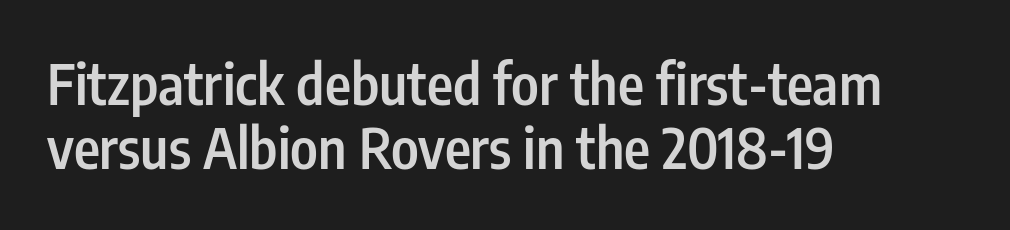
Q: Is the text bold? A: Semi-bold.
Q: Is the text italic (slanted)? A: No, it is upright.
Q: Is the typeface a serif or a sans-serif typeface? A: Sans-serif.
Q: Is the text underlined? A: No.
Q: How is the paragraph aligned? A: Left-aligned.
Q: Is the spacing between letters normal or unusually wide? A: Normal.
Q: Is the spacing between lines tight, normal or loose? A: Tight.
Q: Width (condensed, normal, or wide)? A: Condensed.
Q: Stroke contrast? A: Low.
Q: x-height? A: Medium.
Q: Monospaced? A: No.
